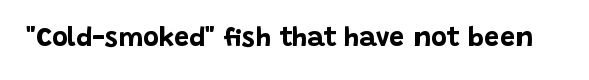
{"italic": "no", "bold": "yes", "underline": "no", "letter_spacing": "normal", "letter_spacing_em": 0.0, "glyph_px": 27}
